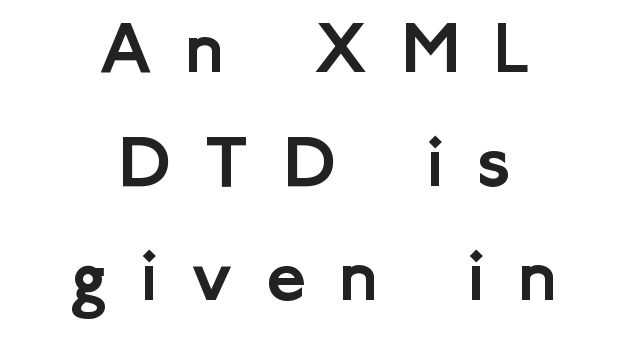
The whitespace from short lines is split evenly between both sides. If you drew a line through each stem, it would be perfectly vertical. The face used here is proportionally spaced, like ordinary book or web type. Loose tracking; the words dissolve into strings of separated letters. A clean baseline with only descenders dipping below it. Rows of type keep a routine distance in the vertical direction.
